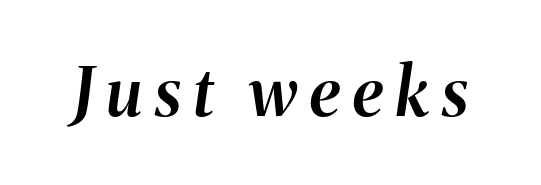
{"italic": "yes", "lean": "right", "slant_degrees": 8, "bold": "semi", "weight": "semibold", "width": "normal", "stroke_contrast": "medium", "x_height": "medium", "monospaced": "no", "underline": "no", "glyph_px": 67}
